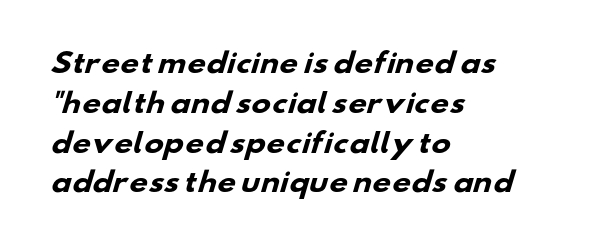
{"bold": "yes", "underline": "no", "align": "left", "line_spacing": "normal", "line_spacing_ratio": 1.53, "letter_spacing": "normal", "letter_spacing_em": 0.0, "glyph_px": 26}
